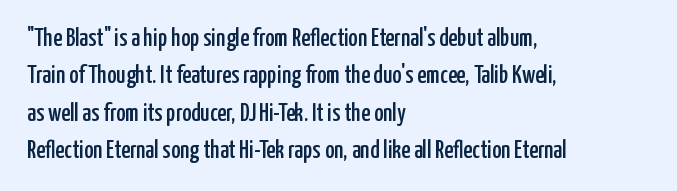
The rendering anchors every line to the left-hand side. The vertical gap from one line to the next is medium. The letterforms sit shoulder to shoulder at normal distance. Lines of text with bare space underneath. This is roman type, the default non-slanted kind.
